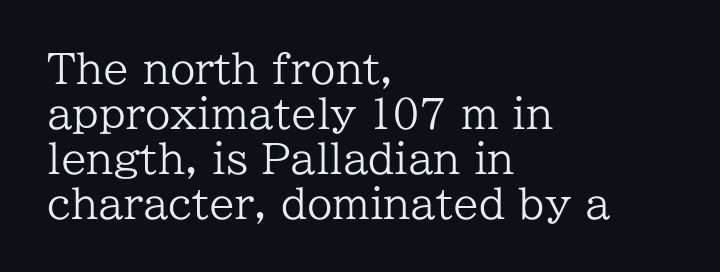
Closely set lines give the paragraph a compact silhouette. I'd call this a serif setting — the letters wear small feet. There is no visible air inserted between adjacent glyphs. Compared with a typical body face, this is equally light or lighter still.
